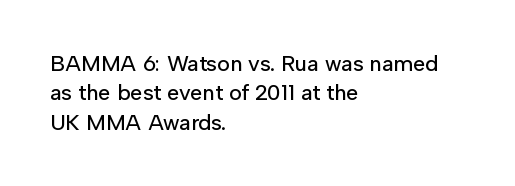
The image shows 22 px text type, upright; set left-aligned, normal line spacing (1.33x), normal letter spacing, not underlined.
